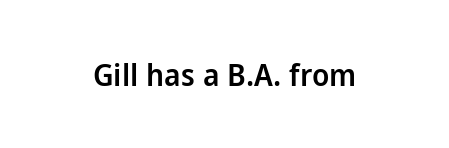
The space directly below the letters is spotless. The letters advance in unequal steps, a hallmark of proportional type. Look at the stroke-to-counter ratio: somewhat heavy, a semibold. Glyph-to-glyph distance matches everyday printed text.
